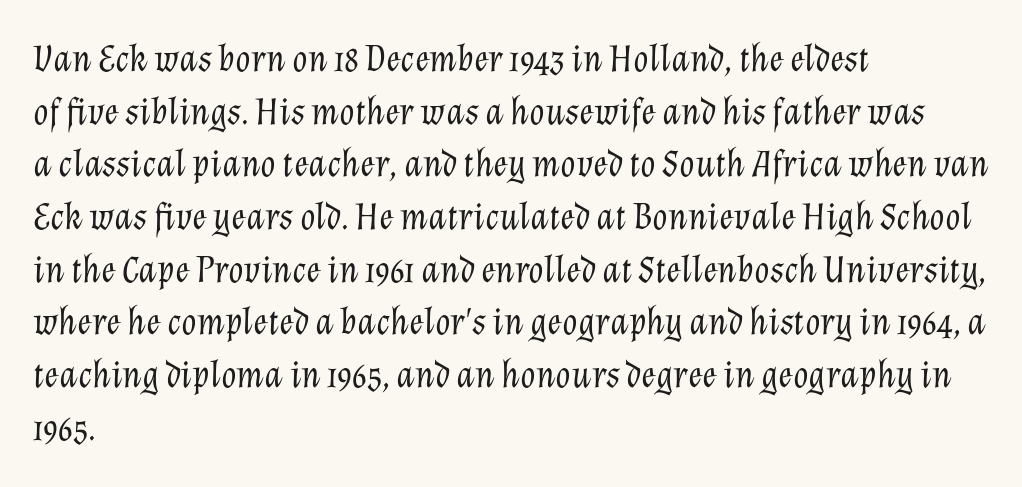
The text block is weighted toward the left margin, trailing off unevenly rightward. Note the varied advance widths — an 'i' is clearly narrower than an 'm'. Unbolded letterforms with no extra heft. The font's italic variant was chosen for this text. Descenders are the only things crossing below the line.
